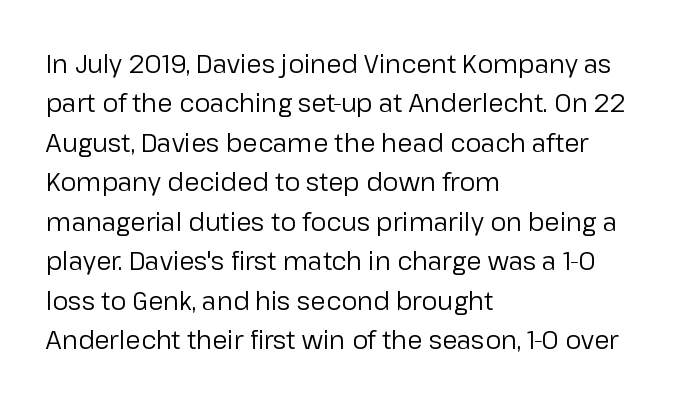
Q: Is the text bold? A: No.
Q: Is the text italic (slanted)? A: No, it is upright.
Q: Is the text underlined? A: No.
Q: How is the paragraph aligned? A: Left-aligned.
Q: Is the spacing between letters normal or unusually wide? A: Normal.
Q: Is the spacing between lines tight, normal or loose? A: Normal.
